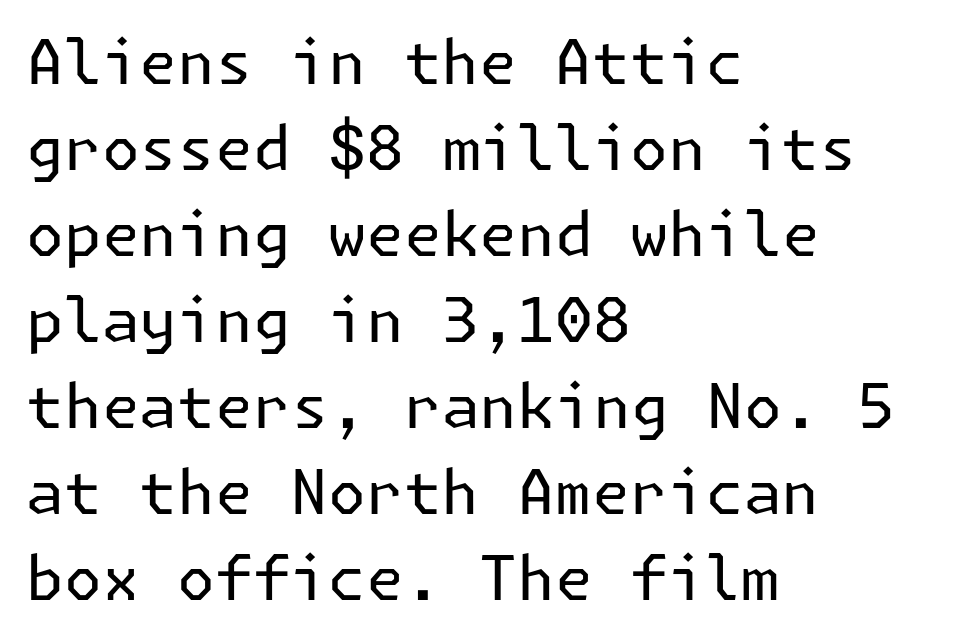
The image shows 61 px regular-weight sans-serif type, upright; set left-aligned, normal line spacing (1.41x), normal letter spacing, not underlined; low stroke contrast and a medium x-height.
